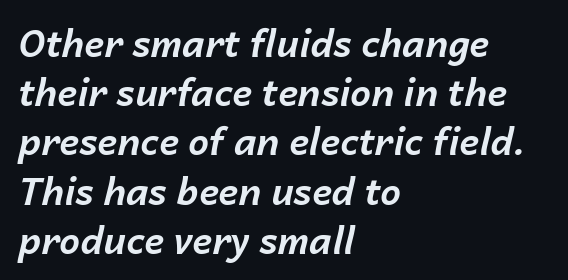
{"italic": "yes", "lean": "right", "slant_degrees": 14, "bold": "yes", "weight": "bold", "width": "normal", "stroke_contrast": "low", "x_height": "medium", "monospaced": "no", "underline": "no", "align": "left", "line_spacing": "normal", "line_spacing_ratio": 1.33, "letter_spacing": "normal", "letter_spacing_em": 0.0, "glyph_px": 37}
